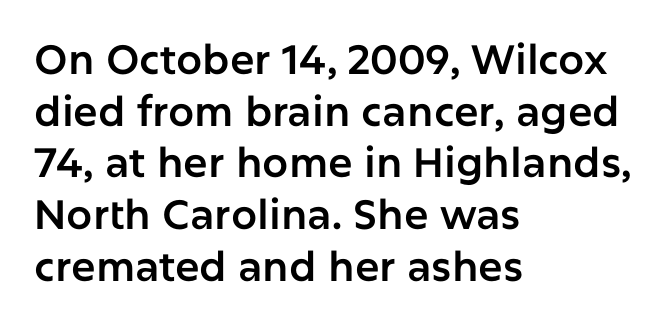
{"serif": "no", "italic": "no", "width": "normal", "stroke_contrast": "low", "x_height": "medium", "monospaced": "no", "underline": "no", "align": "left", "line_spacing": "normal", "line_spacing_ratio": 1.26, "letter_spacing": "normal", "letter_spacing_em": 0.0, "glyph_px": 41}
